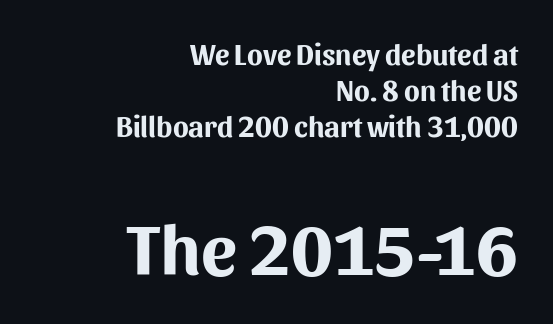
Letterform terminals end flat and unadorned throughout the passage. This sample uses an upright cut, with every glyph sitting square on the baseline. The lines sit at an ordinary, default distance from one another. The face used here is proportionally spaced, like ordinary book or web type. Quick note: underline off. These lines stack with their right ends in a neat column.
